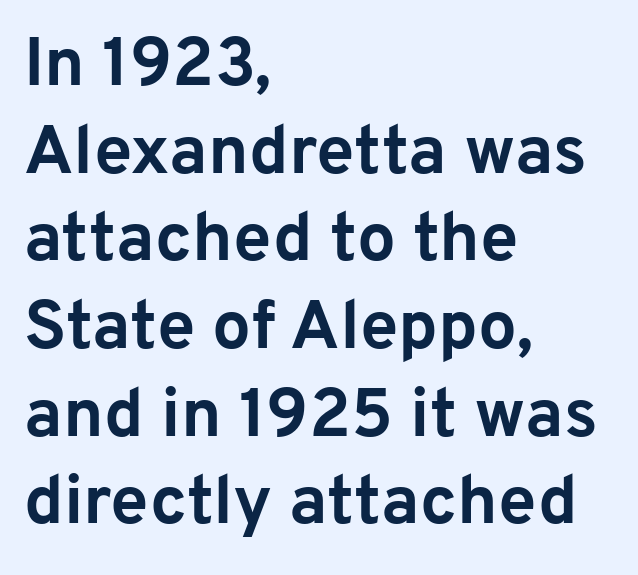
The letters stand straight up with perfectly vertical stems. The type is set solid horizontally, with unmodified tracking. Think of a printed novel: that variable character pitch is what you see here. Nobody drew a line under any word here. Horizontal bands of white between lines are of average thickness.
